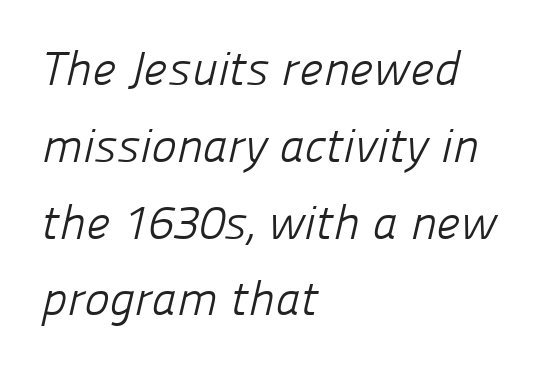
Serif or sans? Sans — the stroke terminals are bare. Underlining? Definitely not there. The block of text has a typical density, with ordinary space between rows. Is this a heavy cut? Hardly; it is regular or lighter. These lines stack with their left ends in a neat column. How are the letters spaced? Ordinarily, with no added tracking.
